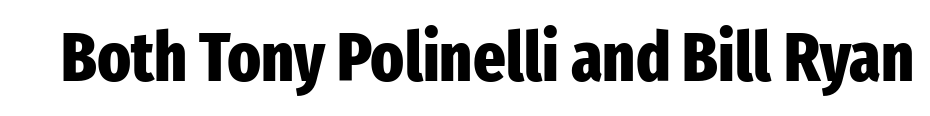
No feet cap the strokes, marking this as sans-serif type. Heavy-handed strokes throughout: this text is bold. Underline: absent. The specimen reads as upright at a glance.
